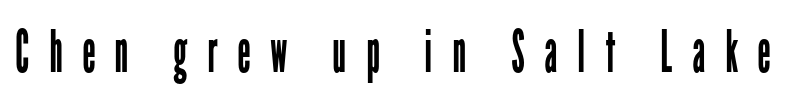
The image shows 59 px regular-weight, condensed sans-serif type, upright; set unusually wide letter spacing (+0.33 em), not underlined; low stroke contrast and a medium x-height.
